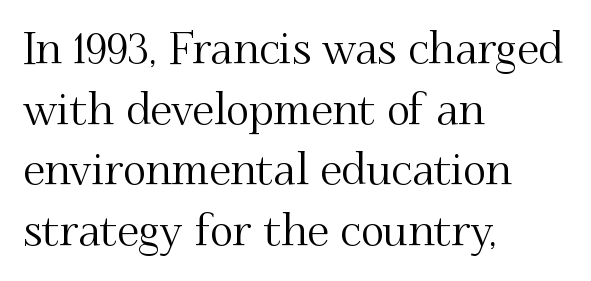
The image shows 44 px serif type, upright; set left-aligned, normal line spacing (1.38x), normal letter spacing, not underlined; medium stroke contrast and a small x-height.
